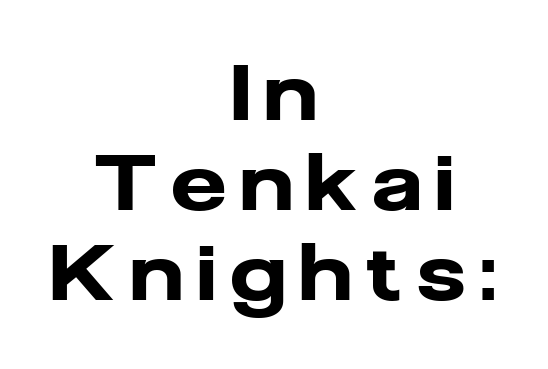
The image shows 77 px heavy sans-serif type, upright; set centered, line spacing 1.17x, unusually wide letter spacing (+0.2 em), not underlined; low stroke contrast and a medium x-height.
